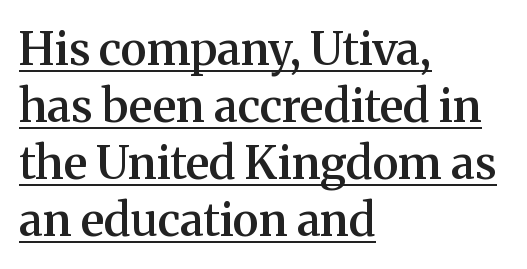
The image shows 46 px semibold serif type, upright; set left-aligned, line spacing 1.24x, normal letter spacing, underlined; medium stroke contrast and a medium x-height.
